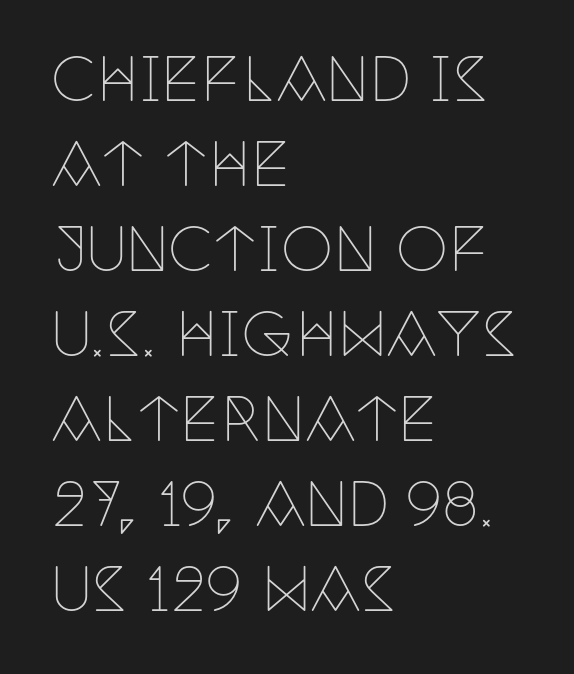
Q: Is the text bold? A: No.
Q: Is the text italic (slanted)? A: No, it is upright.
Q: Is the typeface a serif or a sans-serif typeface? A: Serif.
Q: Is the text underlined? A: No.
Q: How is the paragraph aligned? A: Left-aligned.
Q: Is the spacing between letters normal or unusually wide? A: Normal.
Q: Is the spacing between lines tight, normal or loose? A: Normal.
Q: Width (condensed, normal, or wide)? A: Condensed.
Q: Stroke contrast? A: Low.
Q: x-height? A: Large.
Q: Monospaced? A: No.
